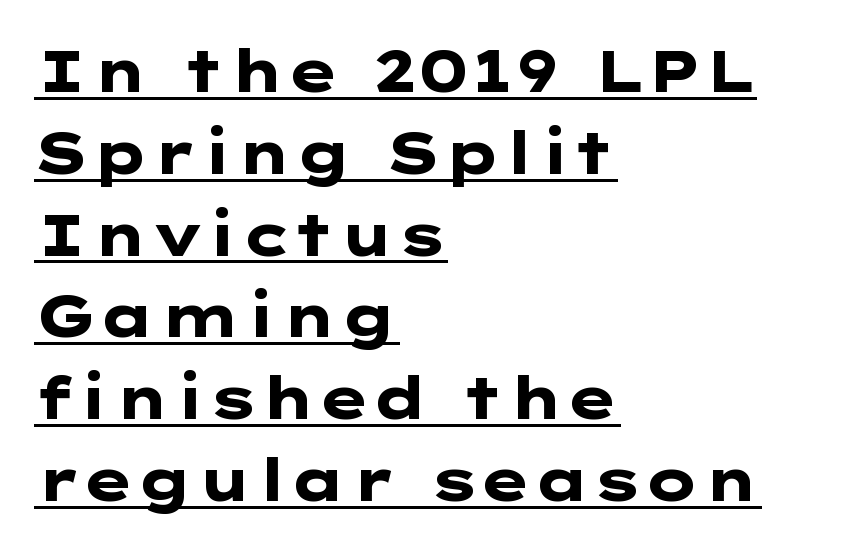
{"serif": "no", "italic": "no", "bold": "yes", "weight": "heavy", "width": "wide", "stroke_contrast": "low", "x_height": "medium", "underline": "yes", "align": "left", "line_spacing": "normal", "line_spacing_ratio": 1.41, "letter_spacing": "normal", "letter_spacing_em": 0.0, "glyph_px": 58}
